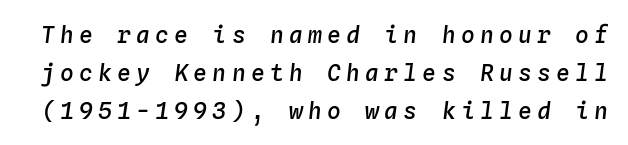
How heavy is the stroke? Medium-heavy — a semibold, shy of bold. Honestly, the row spacing looks completely unremarkable. Anything drawn beneath the words? Only blank space. The passage shown leans; its letterforms are oblique.
